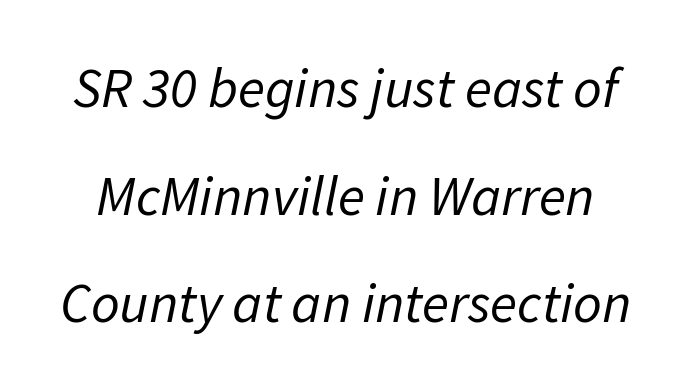
Q: Is the text bold? A: No.
Q: Is the text italic (slanted)? A: Yes, it leans right by about 11 degrees.
Q: Is the text underlined? A: No.
Q: Is the spacing between letters normal or unusually wide? A: Normal.
Q: Is the spacing between lines tight, normal or loose? A: Loose.
Q: Width (condensed, normal, or wide)? A: Normal.
Q: Stroke contrast? A: Low.
Q: x-height? A: Medium.
Q: Monospaced? A: No.
